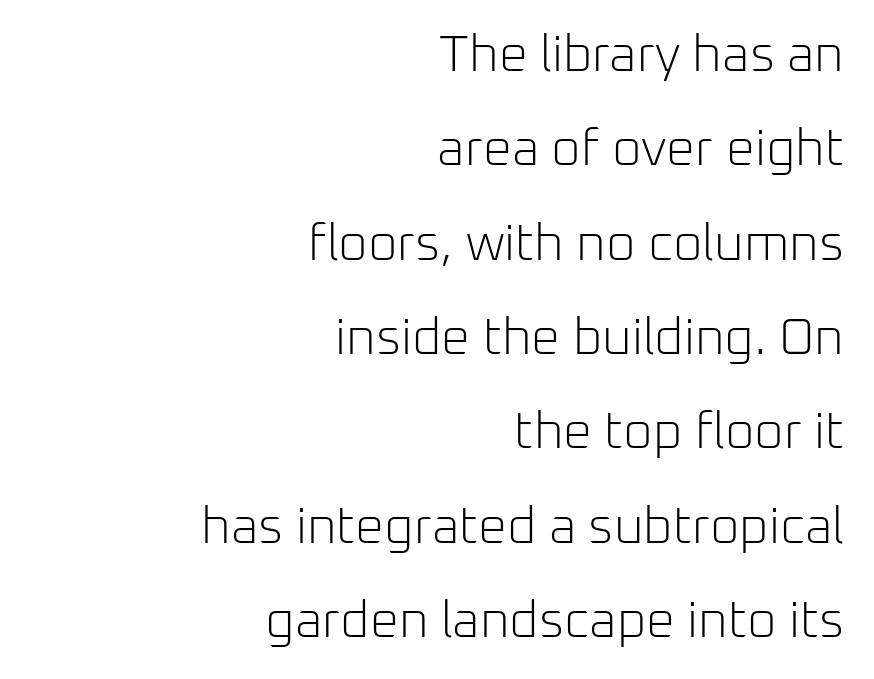
{"serif": "no", "italic": "no", "bold": "no", "weight": "light", "width": "normal", "stroke_contrast": "low", "x_height": "medium", "monospaced": "no", "underline": "no", "align": "right", "line_spacing_ratio": 1.85, "letter_spacing": "normal", "letter_spacing_em": 0.0, "glyph_px": 51}
